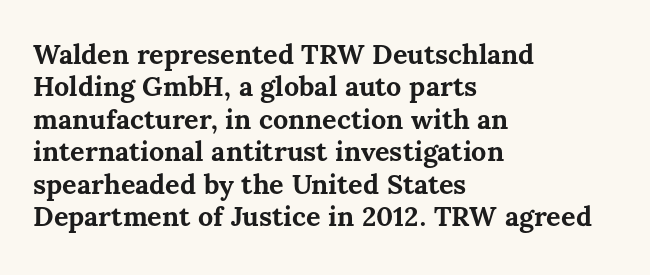
{"italic": "no", "bold": "yes", "underline": "no", "align": "left", "line_spacing_ratio": 1.2, "letter_spacing": "normal", "letter_spacing_em": 0.0, "glyph_px": 27}
